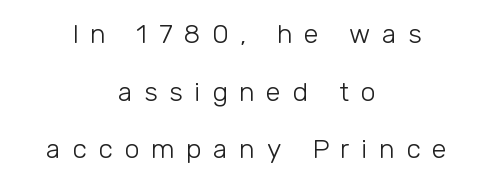
Q: Is the text bold? A: No.
Q: Is the text italic (slanted)? A: No, it is upright.
Q: Is the text underlined? A: No.
Q: How is the paragraph aligned? A: Centered.
Q: Is the spacing between letters normal or unusually wide? A: Unusually wide.
Q: Is the spacing between lines tight, normal or loose? A: Loose.
